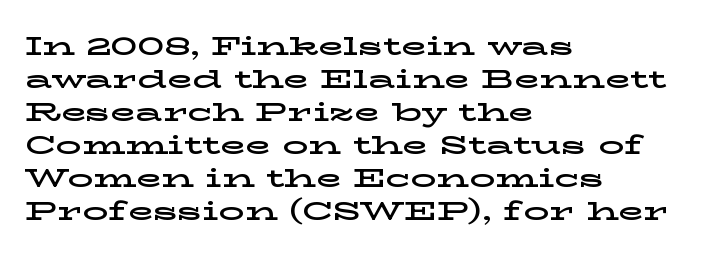
{"italic": "no", "underline": "no", "align": "left", "line_spacing": "normal", "line_spacing_ratio": 1.27, "letter_spacing": "normal", "letter_spacing_em": 0.0, "glyph_px": 26}
